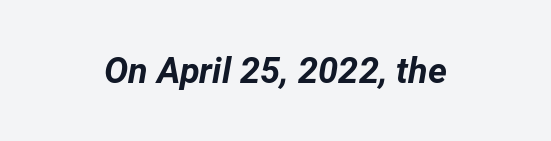
The face used here has a pronounced slope to its letters. These lines keep a tight, regular rhythm from letter to letter. Anything drawn beneath the words? Only blank space. The characters look thick and weighty, a clear bold.
